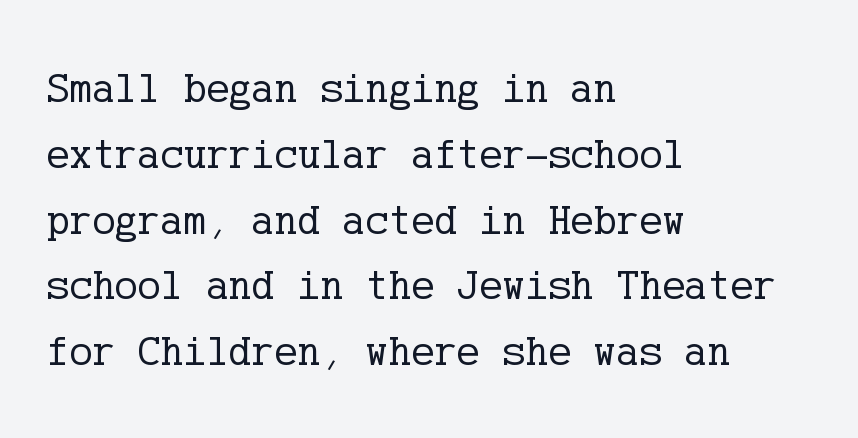
The image shows 43 px regular-weight serif type, upright; set left-aligned, normal line spacing (1.53x), normal letter spacing, not underlined; low stroke contrast and a medium x-height.
